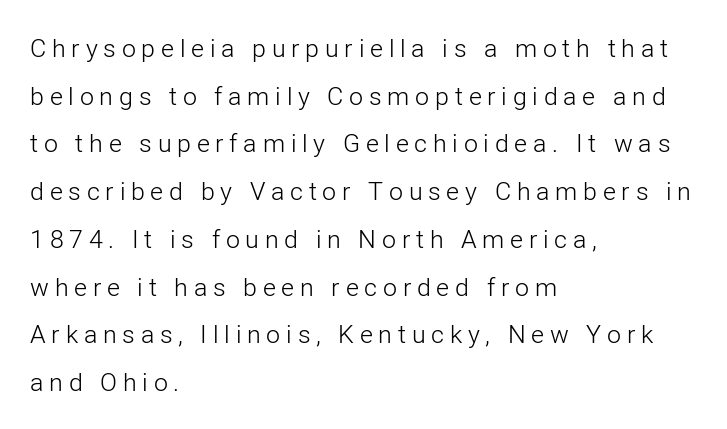
The image shows 25 px text type, upright; set left-aligned, loose line spacing (1.91x), unusually wide letter spacing (+0.23 em), not underlined.
